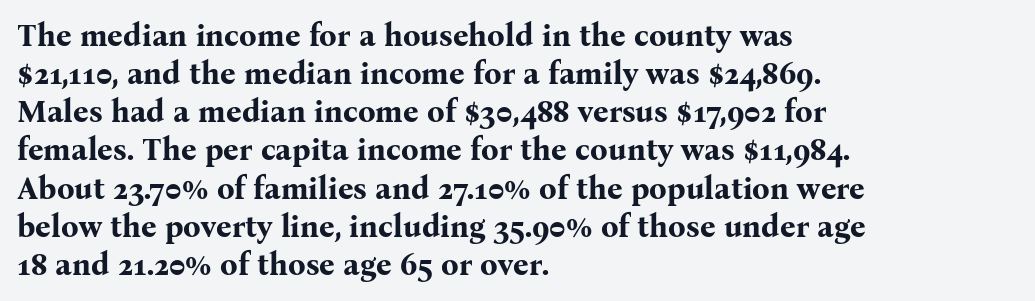
The image shows 31 px bold serif type, upright; set left-aligned, line spacing 1.23x, normal letter spacing, not underlined; medium stroke contrast and a medium x-height.
